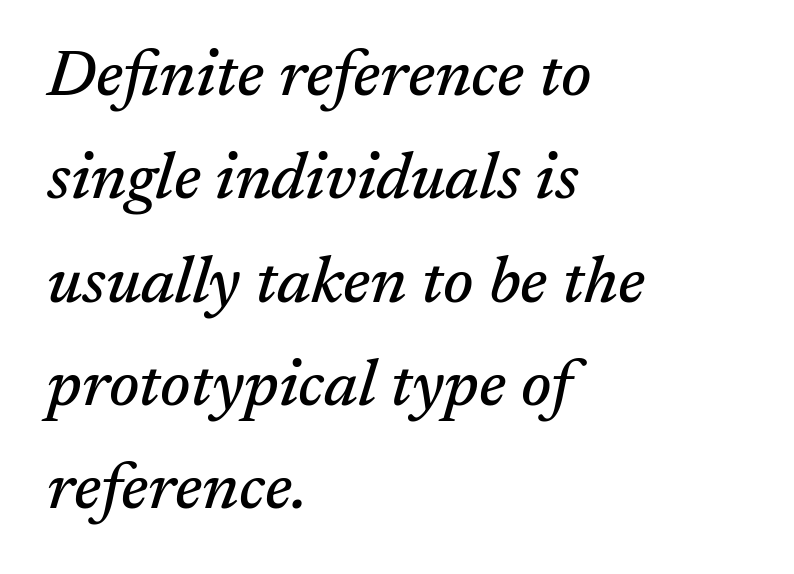
The image shows 65 px serif type, italic (leaning right); set left-aligned, normal line spacing (1.59x), normal letter spacing, not underlined; medium stroke contrast and a medium x-height.
